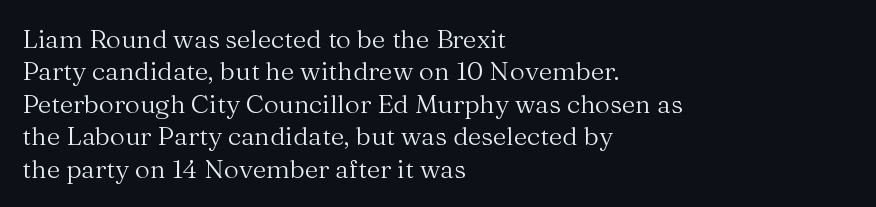
The image shows 26 px text type, upright; set left-aligned, normal line spacing (1.25x), normal letter spacing, not underlined.
